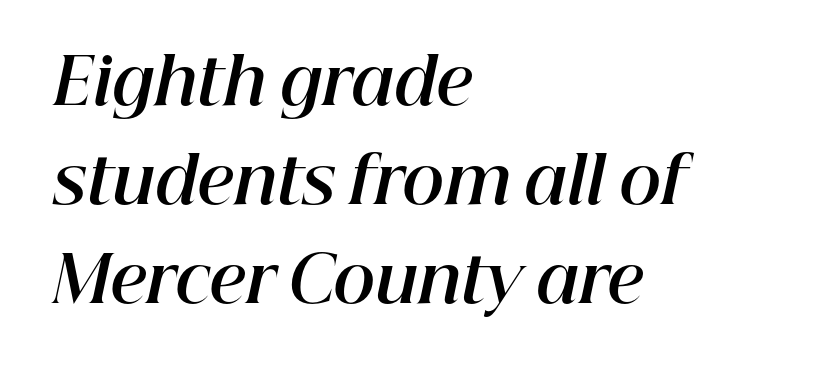
{"italic": "yes", "lean": "right", "slant_degrees": 12, "bold": "yes", "weight": "bold", "width": "normal", "stroke_contrast": "high", "x_height": "medium", "monospaced": "no", "underline": "no", "align": "left", "line_spacing": "normal", "line_spacing_ratio": 1.55, "letter_spacing": "normal", "letter_spacing_em": 0.0, "glyph_px": 64}
